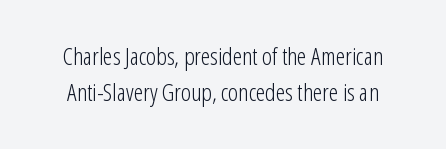
{"italic": "no", "bold": "no", "underline": "no", "line_spacing": "normal", "line_spacing_ratio": 1.52, "letter_spacing": "normal", "letter_spacing_em": 0.0, "glyph_px": 24}
